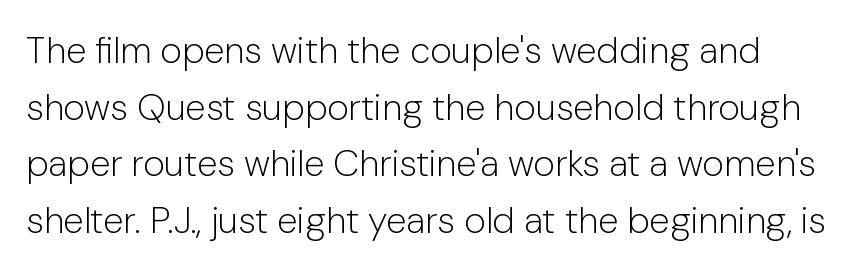
The image shows 37 px light sans-serif type, upright; set normal line spacing (1.53x), normal letter spacing, not underlined; low stroke contrast and a medium x-height.
